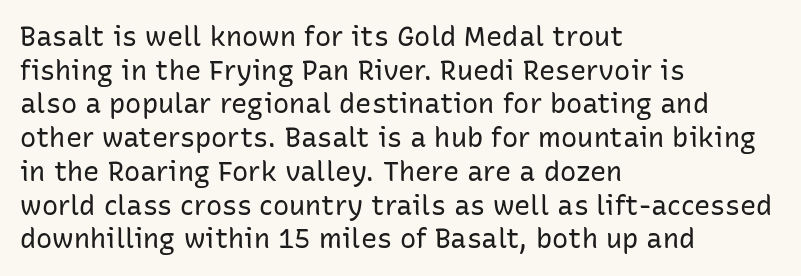
Whoever set this chose a conventional vertical rhythm. Each stroke keeps to a modest, everyday thickness or less. Is there any slant? The stems are plumb. Any mark beneath the type? The region is blank. Horizontal alignment here is leftward, the default for most running prose.
